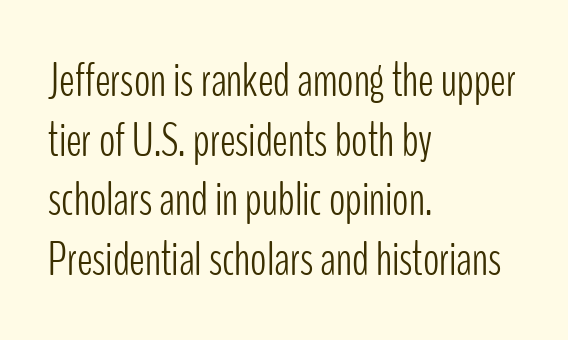
The image shows 48 px light, condensed sans-serif type, upright; set left-aligned, line spacing 1.24x, normal letter spacing, not underlined; low stroke contrast and a medium x-height.
